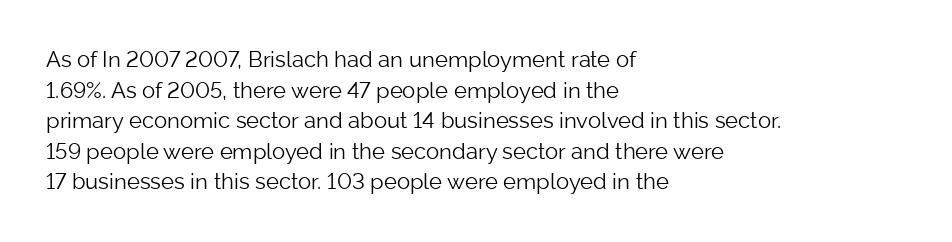
The image shows 22 px text type, upright; set left-aligned, normal line spacing (1.39x), normal letter spacing, not underlined.
